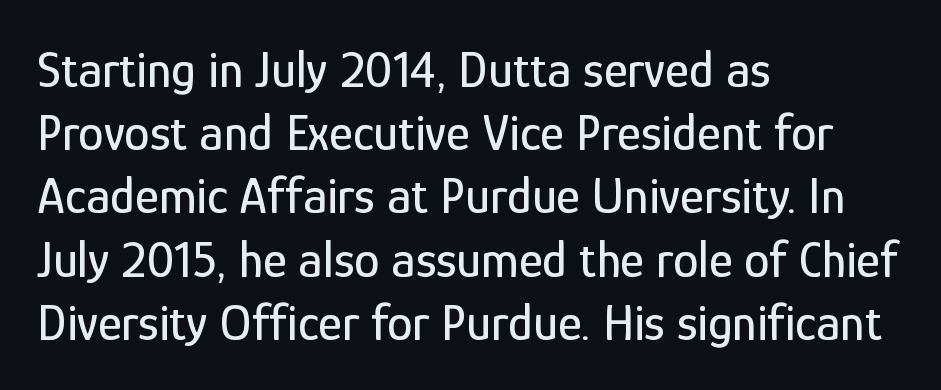
{"serif": "no", "italic": "no", "width": "condensed", "stroke_contrast": "low", "x_height": "medium", "monospaced": "no", "underline": "no", "align": "left", "line_spacing_ratio": 1.24, "letter_spacing": "normal", "letter_spacing_em": 0.0, "glyph_px": 51}
